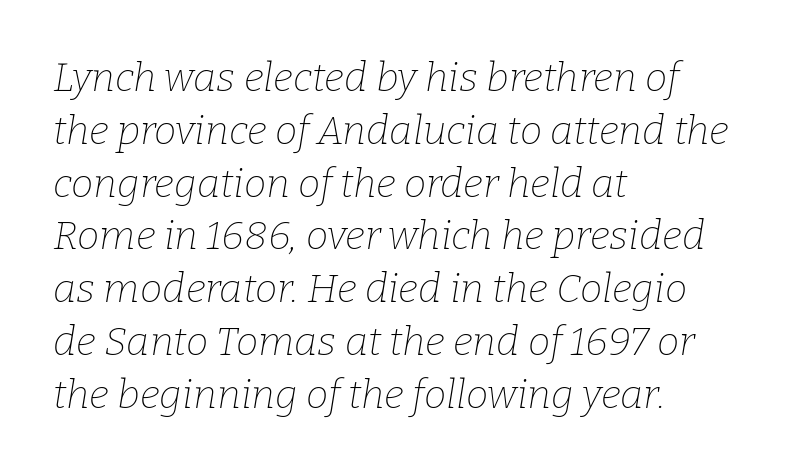
{"serif": "yes", "italic": "yes", "lean": "right", "slant_degrees": 9, "bold": "no", "weight": "thin", "width": "normal", "stroke_contrast": "low", "x_height": "medium", "monospaced": "no", "underline": "no", "align": "left", "line_spacing": "normal", "line_spacing_ratio": 1.32, "letter_spacing": "normal", "letter_spacing_em": 0.0, "glyph_px": 40}
